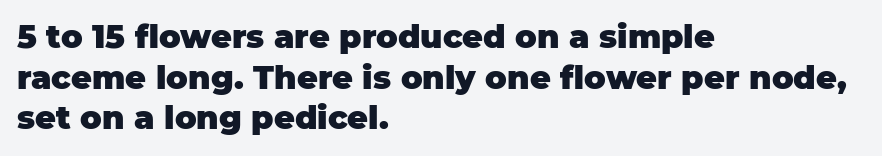
The image shows 32 px heavy sans-serif type, upright; set left-aligned, normal line spacing (1.27x), normal letter spacing, not underlined; low stroke contrast and a large x-height.
